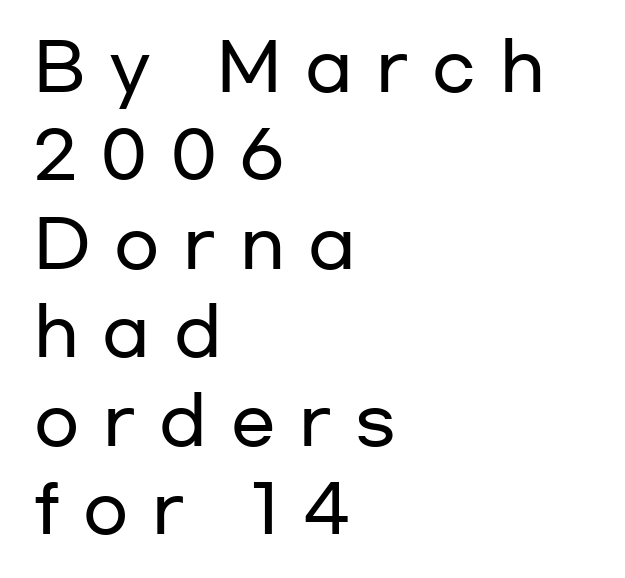
The image shows 66 px wide sans-serif type, upright; set left-aligned, normal line spacing (1.34x), unusually wide letter spacing (+0.36 em), not underlined; low stroke contrast and a medium x-height.
